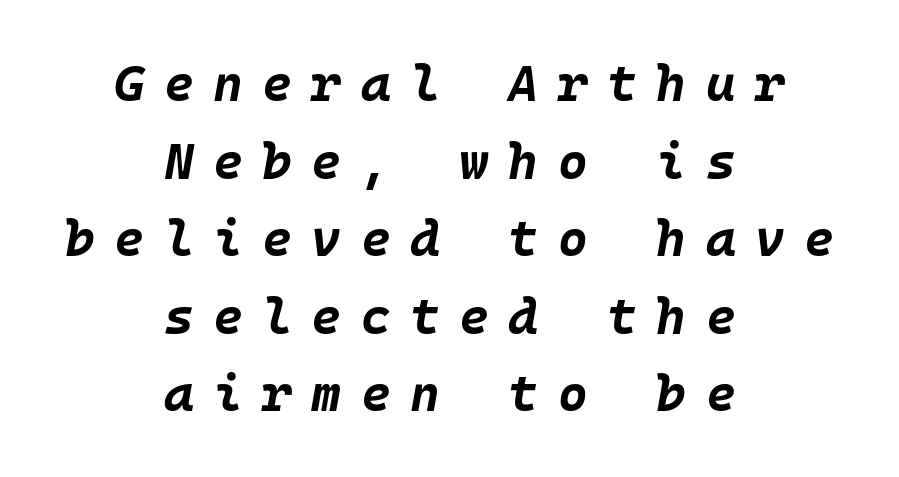
The image shows 51 px bold type, italic (leaning right); set centered, normal line spacing (1.52x), unusually wide letter spacing (+0.38 em), not underlined; low stroke contrast and a large x-height.
